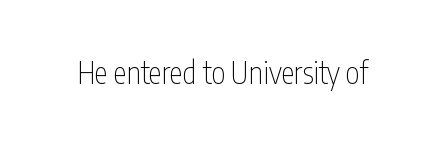
The image shows 30 px thin, condensed sans-serif type, upright; set normal letter spacing, not underlined; low stroke contrast and a medium x-height.
